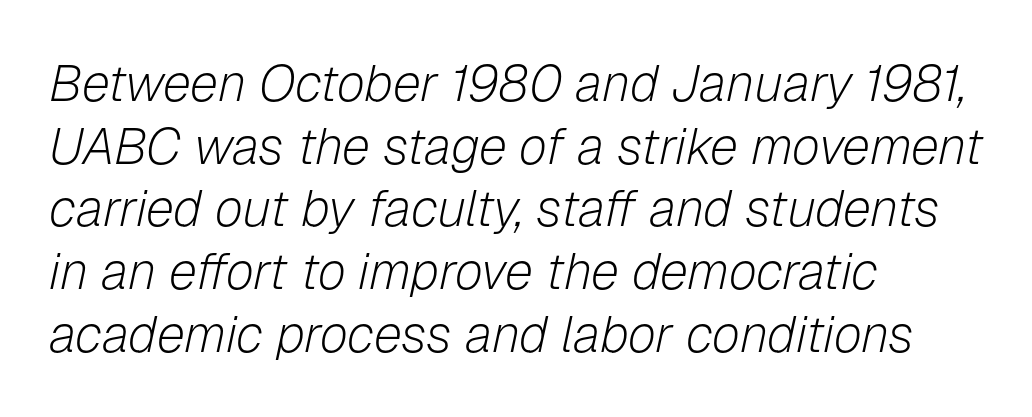
The image shows 51 px light type, italic (leaning right); set left-aligned, line spacing 1.23x, normal letter spacing, not underlined; low stroke contrast and a medium x-height.
